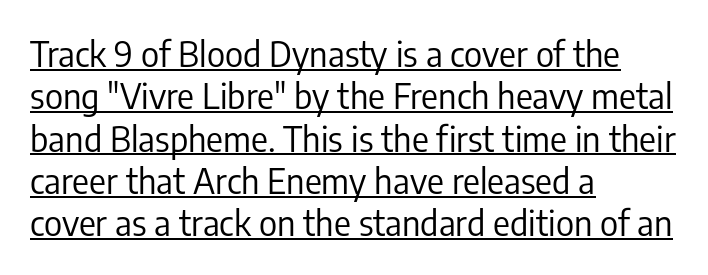
{"serif": "no", "italic": "no", "bold": "no", "weight": "regular", "width": "condensed", "stroke_contrast": "low", "x_height": "medium", "monospaced": "no", "underline": "yes", "align": "left", "line_spacing_ratio": 1.21, "letter_spacing": "normal", "letter_spacing_em": 0.0, "glyph_px": 35}
